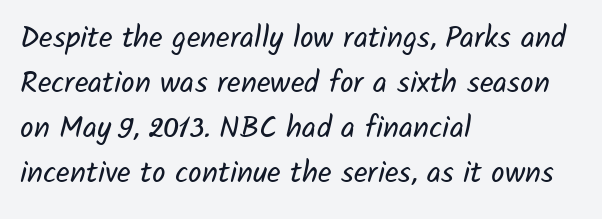
Q: Is the text bold? A: No.
Q: Is the typeface a serif or a sans-serif typeface? A: Sans-serif.
Q: Is the text underlined? A: No.
Q: How is the paragraph aligned? A: Left-aligned.
Q: Is the spacing between letters normal or unusually wide? A: Normal.
Q: Is the spacing between lines tight, normal or loose? A: Normal.
Q: Width (condensed, normal, or wide)? A: Normal.
Q: Stroke contrast? A: Low.
Q: x-height? A: Medium.
Q: Monospaced? A: No.
